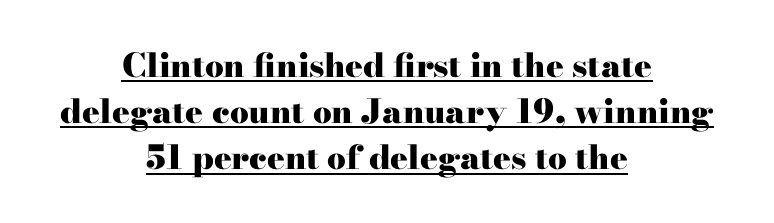
Q: Is the text bold? A: Yes.
Q: Is the text italic (slanted)? A: No, it is upright.
Q: Is the typeface a serif or a sans-serif typeface? A: Serif.
Q: Is the text underlined? A: Yes.
Q: How is the paragraph aligned? A: Centered.
Q: Is the spacing between letters normal or unusually wide? A: Normal.
Q: Is the spacing between lines tight, normal or loose? A: Normal.
Q: Width (condensed, normal, or wide)? A: Wide.
Q: Stroke contrast? A: High.
Q: x-height? A: Small.
Q: Monospaced? A: No.
